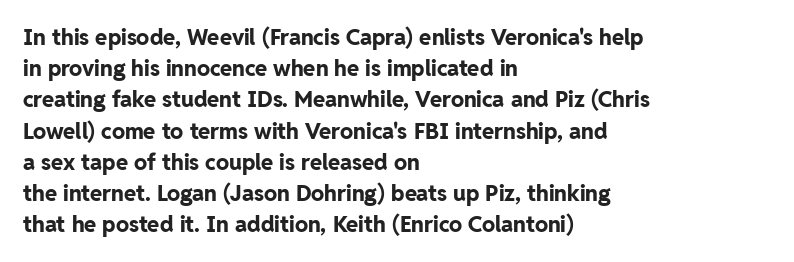
Q: Is the text bold? A: Yes.
Q: Is the text italic (slanted)? A: No, it is upright.
Q: Is the text underlined? A: No.
Q: How is the paragraph aligned? A: Left-aligned.
Q: Is the spacing between letters normal or unusually wide? A: Normal.
Q: Is the spacing between lines tight, normal or loose? A: Normal.
